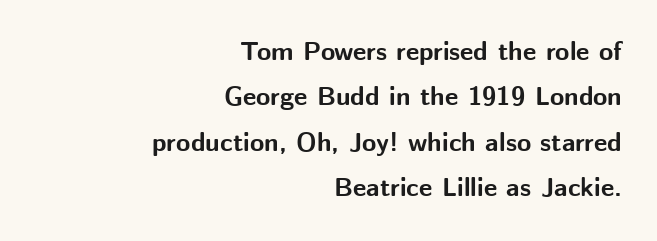
The image shows 26 px bold type, upright; set right-aligned, line spacing 1.75x, normal letter spacing, not underlined.
